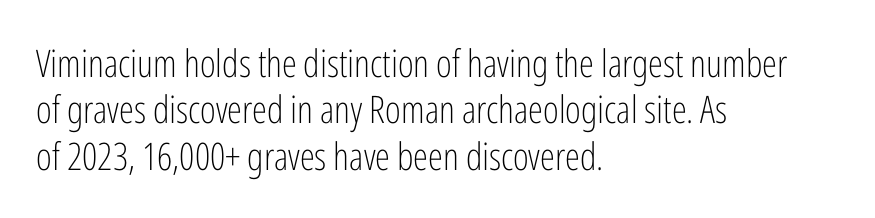
Each letter keeps its own natural width here, so spacing adapts to shape. Reading down the block, your eye returns to a fixed left position each line. Characters remain perfectly vertical along every line. Nope, no serifs anywhere on these letters.
